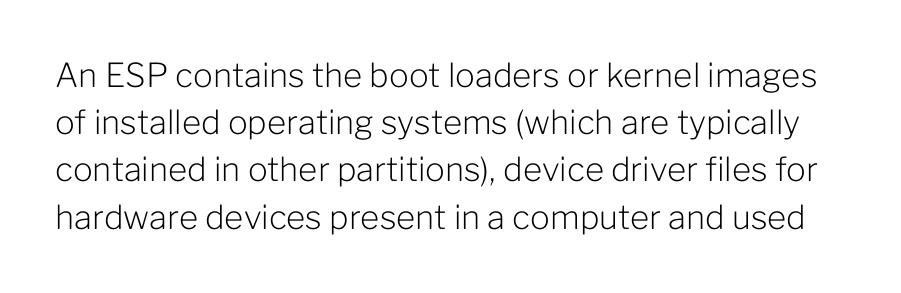
{"serif": "no", "italic": "no", "bold": "no", "weight": "light", "width": "normal", "stroke_contrast": "low", "x_height": "medium", "monospaced": "no", "underline": "no", "line_spacing": "normal", "line_spacing_ratio": 1.43, "letter_spacing": "normal", "letter_spacing_em": 0.0, "glyph_px": 33}
